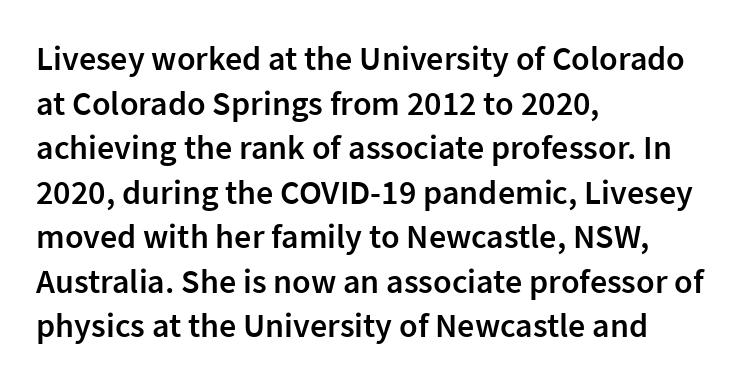
Q: Is the text bold? A: Semi-bold.
Q: Is the text italic (slanted)? A: No, it is upright.
Q: Is the typeface a serif or a sans-serif typeface? A: Sans-serif.
Q: Is the text underlined? A: No.
Q: How is the paragraph aligned? A: Left-aligned.
Q: Is the spacing between letters normal or unusually wide? A: Normal.
Q: Is the spacing between lines tight, normal or loose? A: Normal.
Q: Width (condensed, normal, or wide)? A: Normal.
Q: Stroke contrast? A: Low.
Q: x-height? A: Medium.
Q: Monospaced? A: No.
